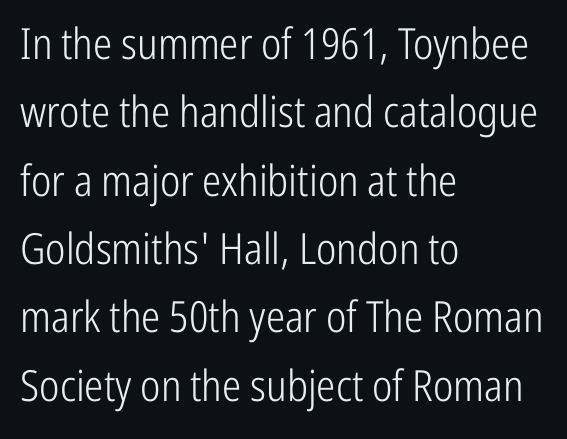
Q: Is the text bold? A: No.
Q: Is the text italic (slanted)? A: No, it is upright.
Q: Is the typeface a serif or a sans-serif typeface? A: Sans-serif.
Q: Is the text underlined? A: No.
Q: How is the paragraph aligned? A: Left-aligned.
Q: Is the spacing between letters normal or unusually wide? A: Normal.
Q: Is the spacing between lines tight, normal or loose? A: Normal.
Q: Width (condensed, normal, or wide)? A: Condensed.
Q: Stroke contrast? A: Low.
Q: x-height? A: Medium.
Q: Monospaced? A: No.
